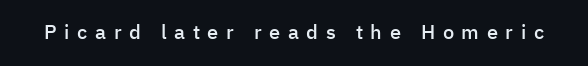
The passage shown is not underscored anywhere. Style check: upright. Is the letter spacing exaggerated? Yes — the characters are pushed far apart. Caption: semibold face, moderately heavy strokes.
